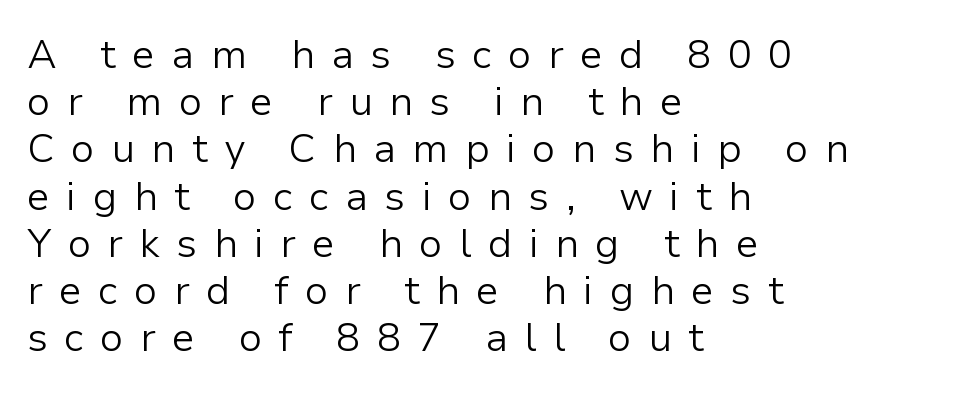
Q: Is the text bold? A: No.
Q: Is the text italic (slanted)? A: No, it is upright.
Q: Is the typeface a serif or a sans-serif typeface? A: Sans-serif.
Q: Is the text underlined? A: No.
Q: How is the paragraph aligned? A: Left-aligned.
Q: Is the spacing between letters normal or unusually wide? A: Unusually wide.
Q: Width (condensed, normal, or wide)? A: Normal.
Q: Stroke contrast? A: Low.
Q: x-height? A: Medium.
Q: Monospaced? A: No.
